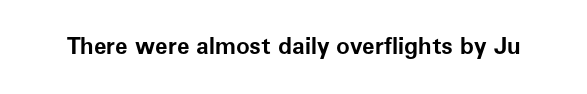
{"italic": "no", "bold": "yes", "underline": "no", "letter_spacing": "normal", "letter_spacing_em": 0.0, "glyph_px": 23}
